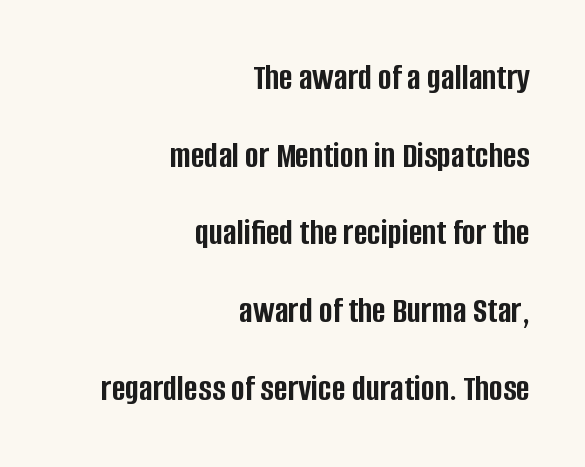
You can tell from the bare stems that sans-serif type was used. Caption: standard tracking, unaltered. Here the designer chose a conventional face with non-uniform glyph widths. No italicization has been applied; the sample stays upright.
